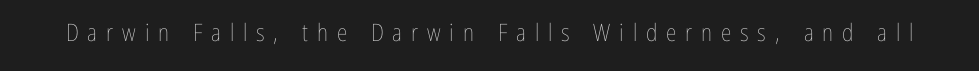
How are the letters spaced? Widely, with obvious added tracking. No chunkiness to these letters — they're not bold. Notice how the stems are strictly vertical — no italics here. The strip under each line holds only bare page.
